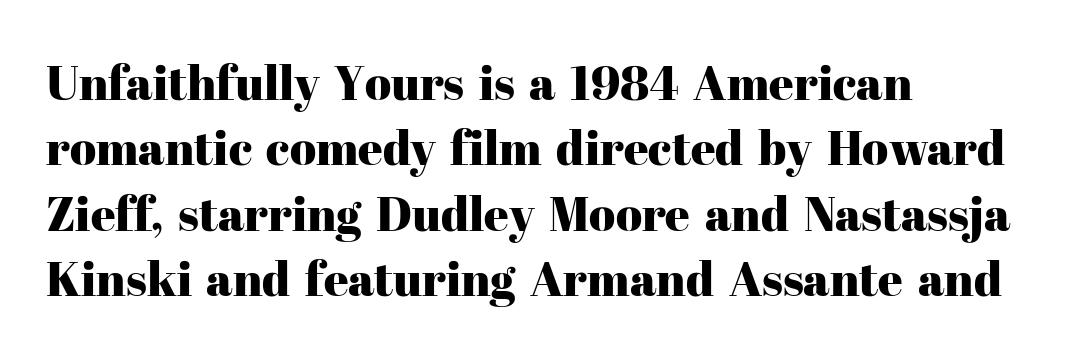
Q: Is the text italic (slanted)? A: No, it is upright.
Q: Is the typeface a serif or a sans-serif typeface? A: Serif.
Q: Is the text underlined? A: No.
Q: How is the paragraph aligned? A: Left-aligned.
Q: Is the spacing between letters normal or unusually wide? A: Normal.
Q: Is the spacing between lines tight, normal or loose? A: Normal.
Q: Width (condensed, normal, or wide)? A: Normal.
Q: Stroke contrast? A: High.
Q: x-height? A: Medium.
Q: Monospaced? A: No.
